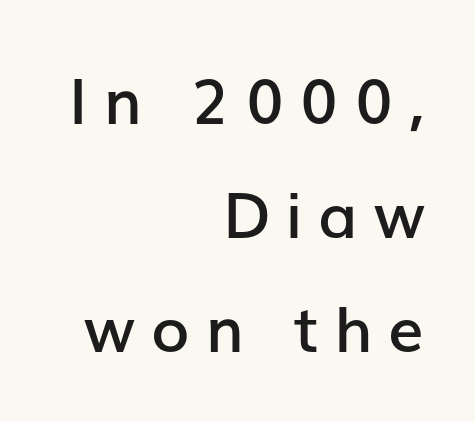
The image shows 63 px semibold sans-serif type, upright; set right-aligned, line spacing 1.81x, unusually wide letter spacing (+0.25 em), not underlined; low stroke contrast and a medium x-height.
